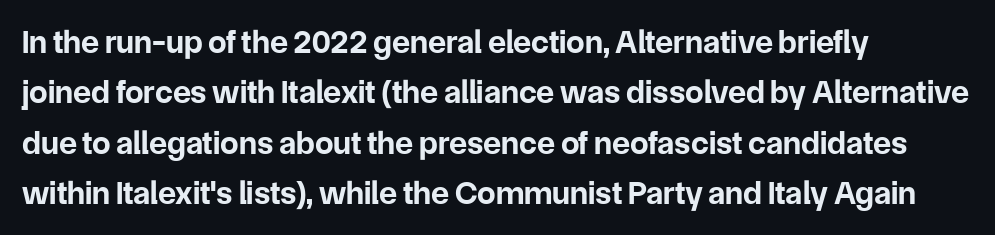
{"serif": "no", "italic": "no", "bold": "yes", "weight": "bold", "width": "normal", "stroke_contrast": "low", "x_height": "medium", "monospaced": "no", "underline": "no", "align": "left", "line_spacing": "normal", "line_spacing_ratio": 1.53, "letter_spacing": "normal", "letter_spacing_em": 0.0, "glyph_px": 33}
